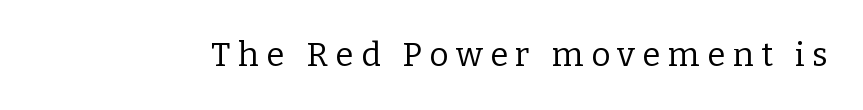
Q: Is the text bold? A: No.
Q: Is the text italic (slanted)? A: No, it is upright.
Q: Is the typeface a serif or a sans-serif typeface? A: Serif.
Q: Is the text underlined? A: No.
Q: Is the spacing between letters normal or unusually wide? A: Unusually wide.
Q: Width (condensed, normal, or wide)? A: Normal.
Q: Stroke contrast? A: Low.
Q: x-height? A: Medium.
Q: Monospaced? A: No.
